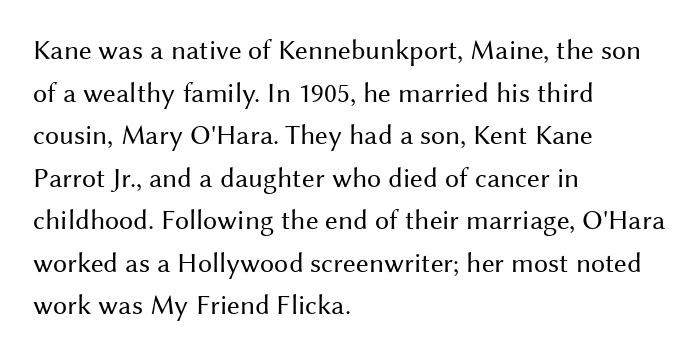
{"serif": "no", "italic": "no", "bold": "no", "weight": "regular", "width": "normal", "stroke_contrast": "medium", "x_height": "medium", "monospaced": "no", "underline": "no", "align": "left", "line_spacing": "normal", "line_spacing_ratio": 1.52, "letter_spacing": "normal", "letter_spacing_em": 0.0, "glyph_px": 28}
